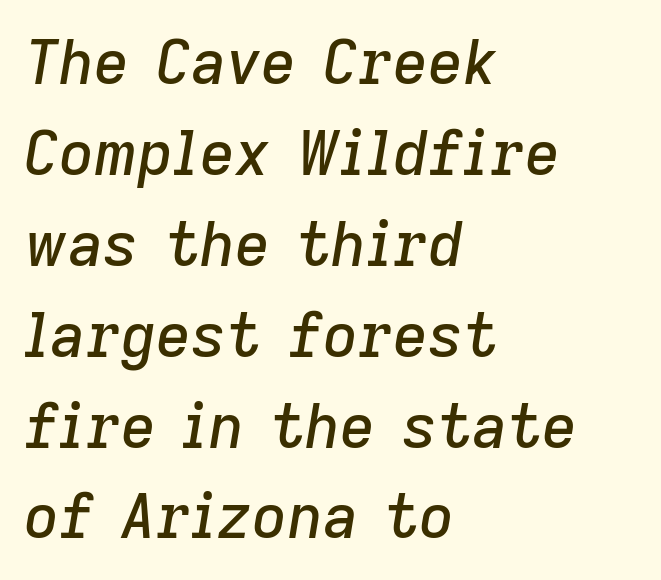
The image shows 61 px text type, italic (leaning right); set left-aligned, normal line spacing (1.49x), normal letter spacing, not underlined; low stroke contrast and a medium x-height.
